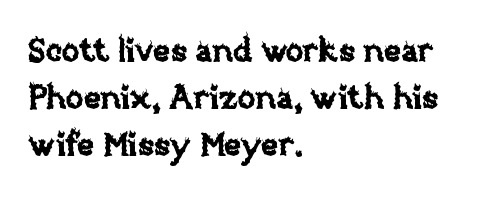
The image shows 33 px text type, upright; set left-aligned, normal line spacing (1.43x), normal letter spacing, not underlined; low stroke contrast and a large x-height.
